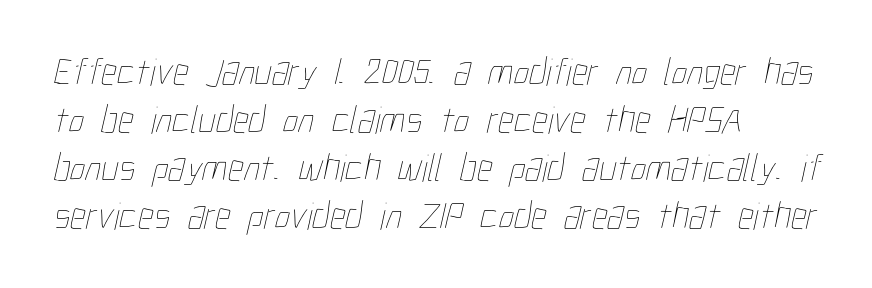
The image shows 39 px thin, condensed type; set left-aligned, line spacing 1.23x, normal letter spacing, not underlined; low stroke contrast and a medium x-height.
